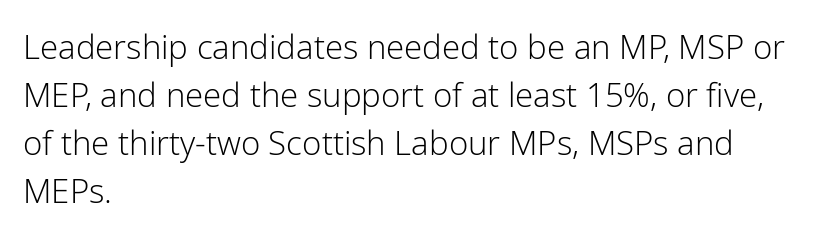
{"serif": "no", "italic": "no", "bold": "no", "weight": "light", "width": "normal", "stroke_contrast": "low", "x_height": "medium", "monospaced": "no", "underline": "no", "align": "left", "line_spacing": "normal", "line_spacing_ratio": 1.45, "letter_spacing": "normal", "letter_spacing_em": 0.0, "glyph_px": 33}
